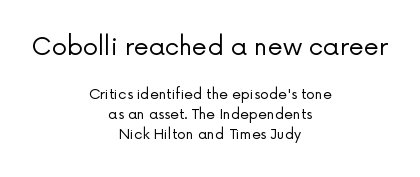
The image shows 24 px text type, upright; set centered, normal line spacing (1.44x), normal letter spacing, not underlined; the first (top) block is 1.71x larger.
